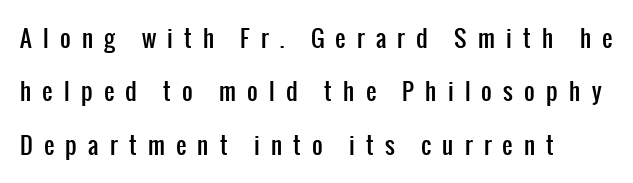
{"italic": "no", "underline": "no", "line_spacing": "loose", "line_spacing_ratio": 2.32, "letter_spacing": "wide", "letter_spacing_em": 0.49, "glyph_px": 23}
